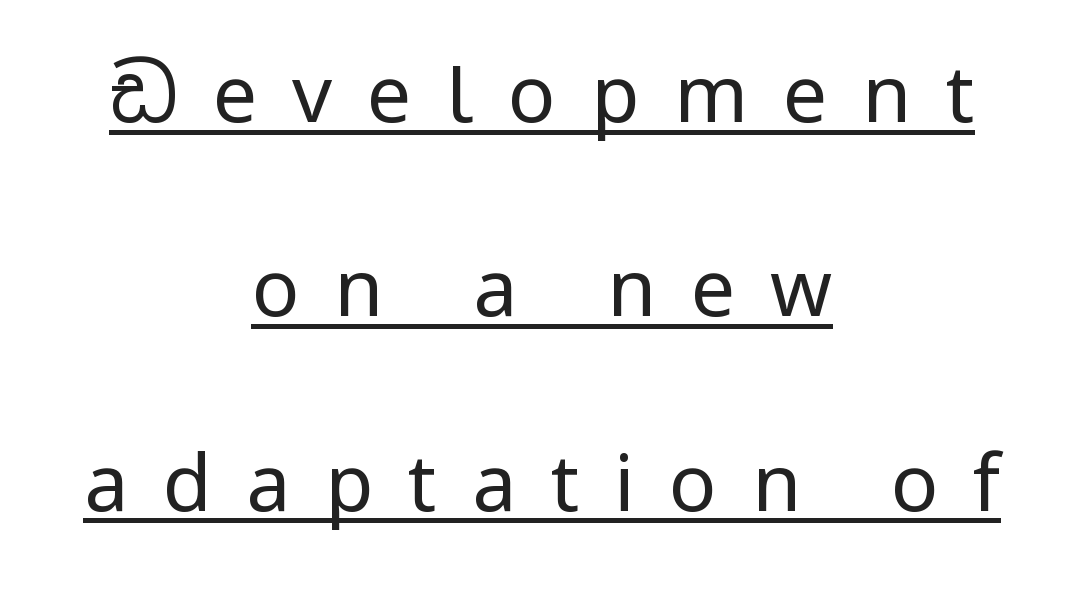
Q: Is the text bold? A: No.
Q: Is the text italic (slanted)? A: No, it is upright.
Q: Is the typeface a serif or a sans-serif typeface? A: Sans-serif.
Q: Is the text underlined? A: Yes.
Q: How is the paragraph aligned? A: Centered.
Q: Is the spacing between letters normal or unusually wide? A: Unusually wide.
Q: Is the spacing between lines tight, normal or loose? A: Loose.
Q: Width (condensed, normal, or wide)? A: Normal.
Q: Stroke contrast? A: Low.
Q: x-height? A: Medium.
Q: Monospaced? A: No.
